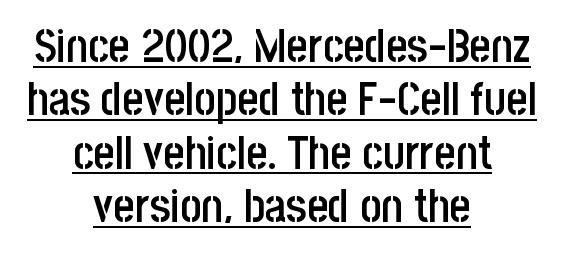
{"serif": "no", "italic": "no", "bold": "semi", "weight": "semibold", "width": "condensed", "stroke_contrast": "low", "x_height": "large", "monospaced": "no", "underline": "yes", "align": "center", "line_spacing_ratio": 1.16, "letter_spacing": "normal", "letter_spacing_em": 0.0, "glyph_px": 46}
